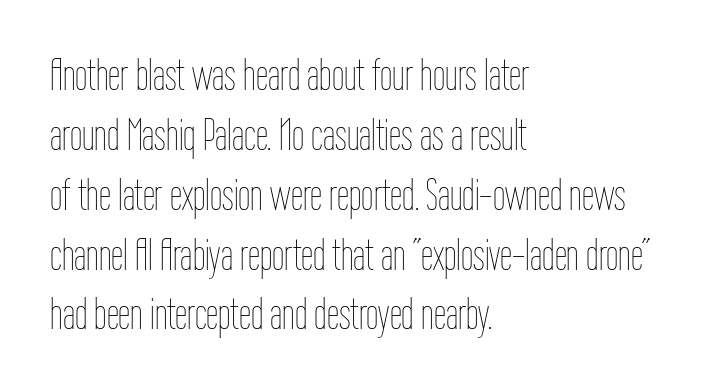
Q: Is the text bold? A: No.
Q: Is the text italic (slanted)? A: No, it is upright.
Q: Is the text underlined? A: No.
Q: How is the paragraph aligned? A: Left-aligned.
Q: Is the spacing between letters normal or unusually wide? A: Normal.
Q: Is the spacing between lines tight, normal or loose? A: Normal.
Q: Width (condensed, normal, or wide)? A: Condensed.
Q: Stroke contrast? A: Low.
Q: x-height? A: Medium.
Q: Monospaced? A: No.
